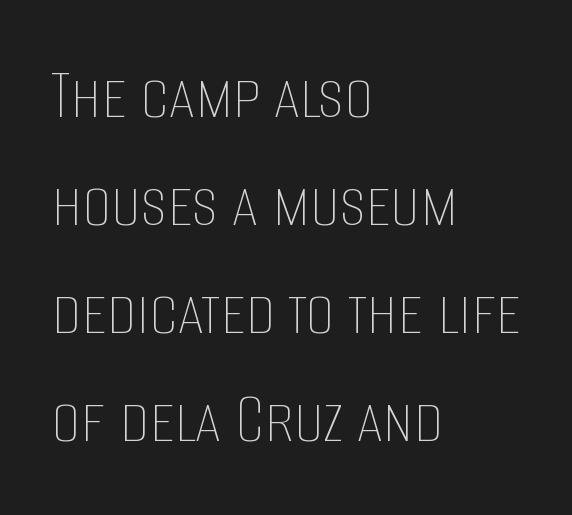
{"italic": "no", "bold": "no", "weight": "thin", "width": "condensed", "stroke_contrast": "low", "x_height": "large", "monospaced": "no", "underline": "no", "align": "left", "line_spacing": "normal", "line_spacing_ratio": 1.48, "letter_spacing": "normal", "letter_spacing_em": 0.0, "glyph_px": 73}
